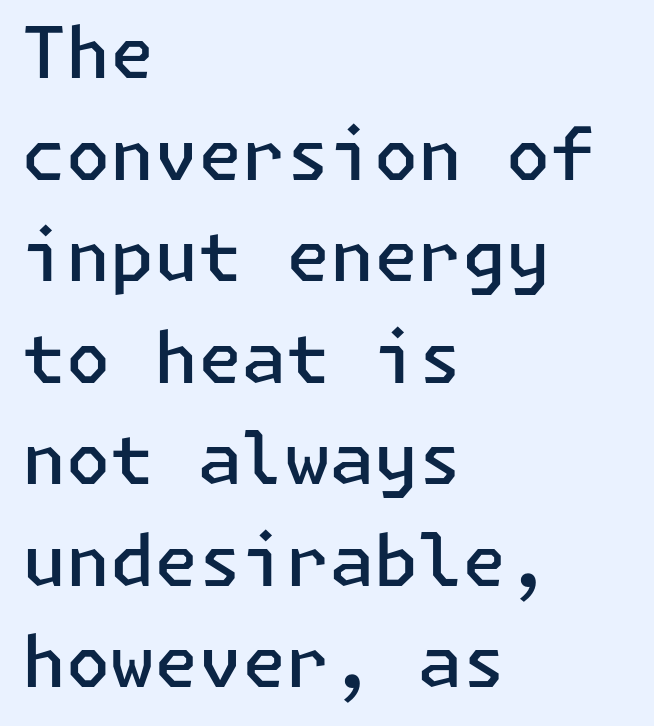
The image shows 71 px semibold sans-serif type, upright; set left-aligned, normal line spacing (1.43x), normal letter spacing, not underlined; low stroke contrast and a medium x-height.
